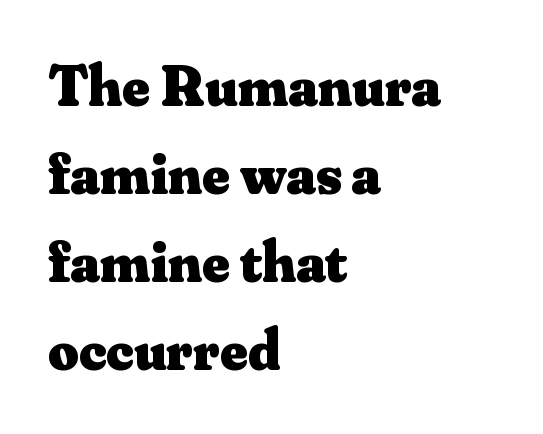
Teacher's note: observe the even left margin — that is flush-left alignment. This sample has the flowing, uneven cadence of proportional lettering. I'd call this a serif setting — the letters wear small feet. Honestly, the letter spacing is just normal — you wouldn't notice it. Quick note: underline off.
